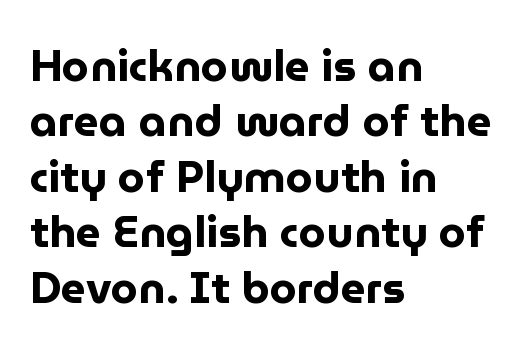
Q: Is the text bold? A: Yes.
Q: Is the text italic (slanted)? A: No, it is upright.
Q: Is the typeface a serif or a sans-serif typeface? A: Sans-serif.
Q: Is the text underlined? A: No.
Q: How is the paragraph aligned? A: Left-aligned.
Q: Is the spacing between letters normal or unusually wide? A: Normal.
Q: Is the spacing between lines tight, normal or loose? A: Normal.
Q: Width (condensed, normal, or wide)? A: Normal.
Q: Stroke contrast? A: Low.
Q: x-height? A: Medium.
Q: Monospaced? A: No.
